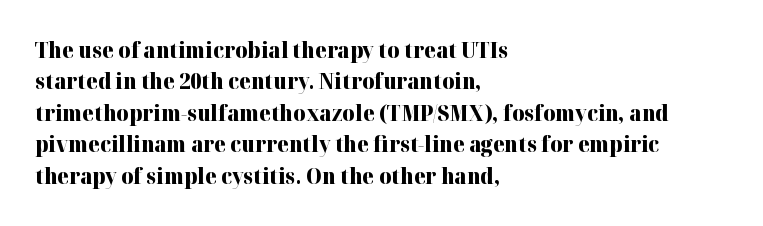
Set as a true bold cut, around the 700 mark. You can tell it's not italic because the verticals are truly vertical. Horizontally, the lines are justified to the leading edge only. Evenly set lines give the paragraph a standard silhouette. Just letters on the line, the space beneath them empty. Compared with typical body copy, the letter spacing here is the same.
